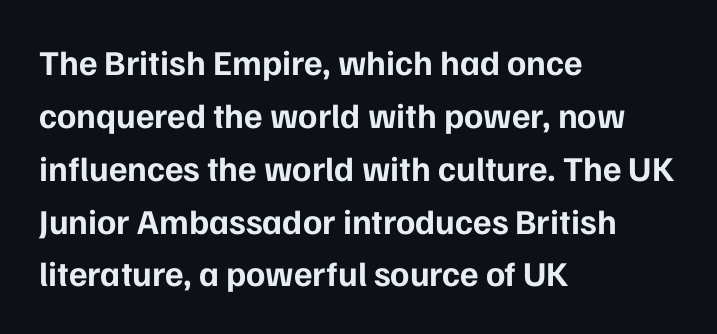
{"serif": "no", "italic": "no", "bold": "yes", "weight": "bold", "width": "normal", "stroke_contrast": "low", "x_height": "medium", "monospaced": "no", "underline": "no", "align": "left", "line_spacing": "normal", "line_spacing_ratio": 1.51, "letter_spacing": "normal", "letter_spacing_em": 0.0, "glyph_px": 35}
